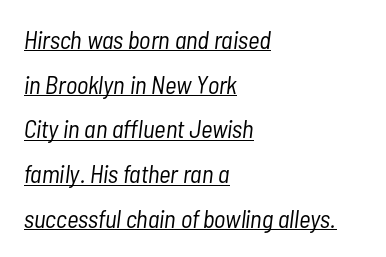
Q: Is the text bold? A: No.
Q: Is the text italic (slanted)? A: Yes, it leans right by about 7 degrees.
Q: Is the text underlined? A: Yes.
Q: How is the paragraph aligned? A: Left-aligned.
Q: Is the spacing between letters normal or unusually wide? A: Normal.
